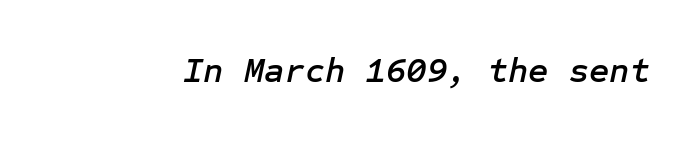
The image shows 35 px text type, italic (leaning right); set normal letter spacing, not underlined; low stroke contrast and a medium x-height.
